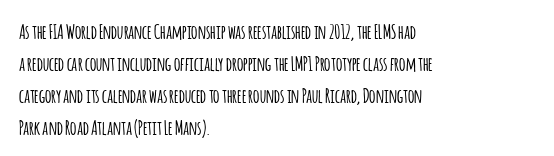
Q: Is the text italic (slanted)? A: No, it is upright.
Q: Is the text underlined? A: No.
Q: How is the paragraph aligned? A: Left-aligned.
Q: Is the spacing between letters normal or unusually wide? A: Normal.
Q: Is the spacing between lines tight, normal or loose? A: Normal.
